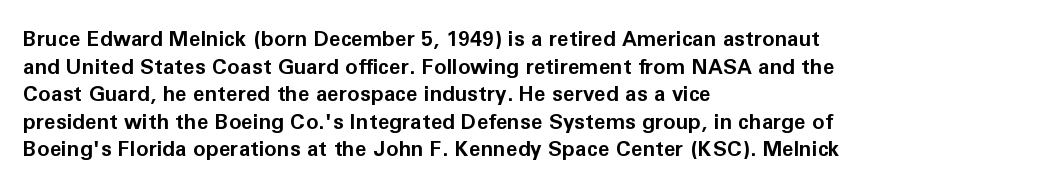
The image shows 21 px bold type, upright; set left-aligned, normal line spacing (1.31x), normal letter spacing, not underlined.
